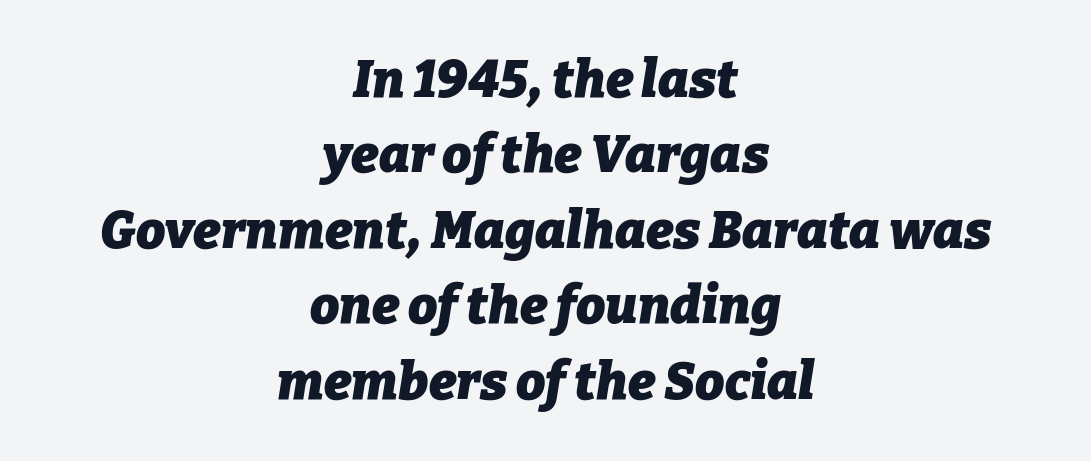
Q: Is the text bold? A: Yes.
Q: Is the text italic (slanted)? A: Yes, it leans right by about 9 degrees.
Q: Is the text underlined? A: No.
Q: How is the paragraph aligned? A: Centered.
Q: Is the spacing between letters normal or unusually wide? A: Normal.
Q: Is the spacing between lines tight, normal or loose? A: Normal.
Q: Width (condensed, normal, or wide)? A: Normal.
Q: Stroke contrast? A: Low.
Q: x-height? A: Medium.
Q: Monospaced? A: No.
